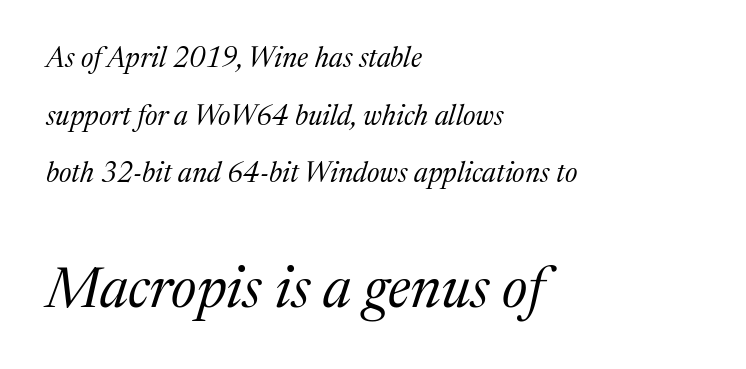
The rendering enlarges the type as you move from the upper chunk to the lower. Stems and bowls with no extra thickness — not bold. Looks like regular typesetting: each glyph gets only the width it needs. Underlining? Definitely not there. You can tell it's italic because the verticals aren't actually vertical.
